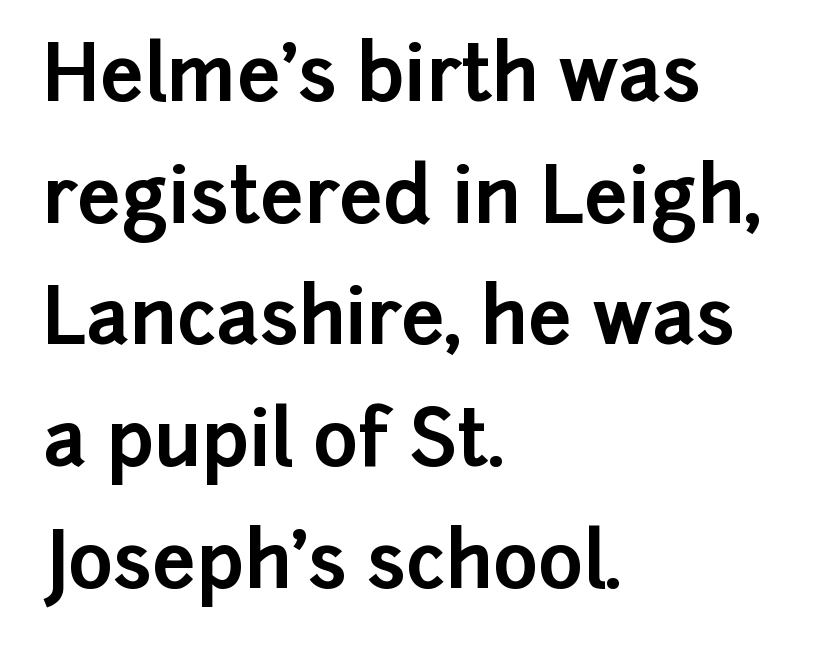
{"serif": "no", "italic": "no", "bold": "yes", "weight": "bold", "width": "normal", "stroke_contrast": "low", "x_height": "medium", "monospaced": "no", "underline": "no", "align": "left", "line_spacing": "normal", "line_spacing_ratio": 1.58, "letter_spacing": "normal", "letter_spacing_em": 0.0, "glyph_px": 77}
